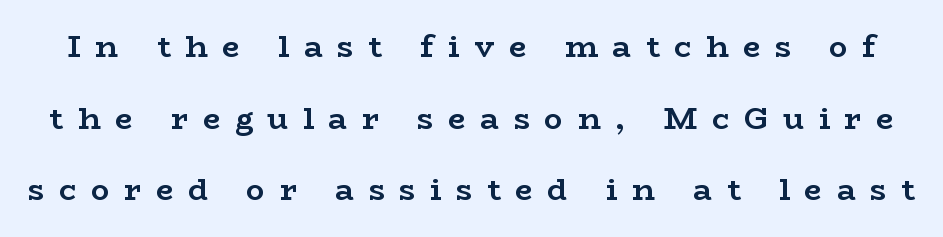
The specimen omits any rule beneath the text block's lines. Note the varied advance widths — an 'i' is clearly narrower than an 'm'. Is there much room between lines? Yes — plenty of vertical air separates them. The tracking jumps out immediately: characters are airy and widely separated. Style check: upright.
